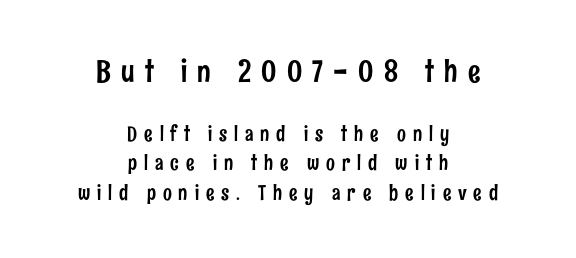
{"serif": "no", "italic": "no", "width": "condensed", "stroke_contrast": "low", "x_height": "medium", "monospaced": "no", "underline": "no", "align": "center", "line_spacing": "normal", "line_spacing_ratio": 1.41, "letter_spacing": "wide", "letter_spacing_em": 0.33, "larger_block": "first", "size_ratio": 1.48, "glyph_px": 31}
